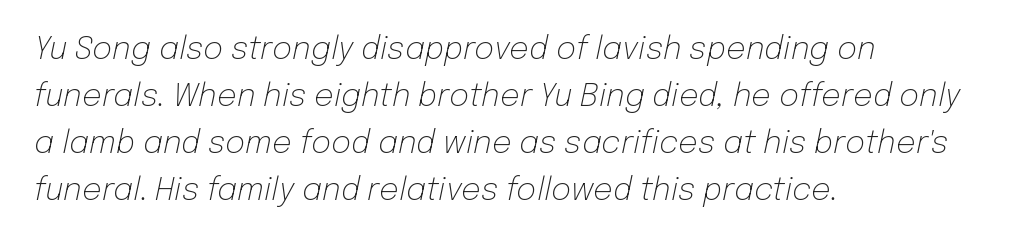
Q: Is the text bold? A: No.
Q: Is the text italic (slanted)? A: Yes, it leans right by about 12 degrees.
Q: Is the text underlined? A: No.
Q: How is the paragraph aligned? A: Left-aligned.
Q: Is the spacing between letters normal or unusually wide? A: Normal.
Q: Is the spacing between lines tight, normal or loose? A: Normal.
Q: Width (condensed, normal, or wide)? A: Normal.
Q: Stroke contrast? A: Low.
Q: x-height? A: Medium.
Q: Monospaced? A: No.
